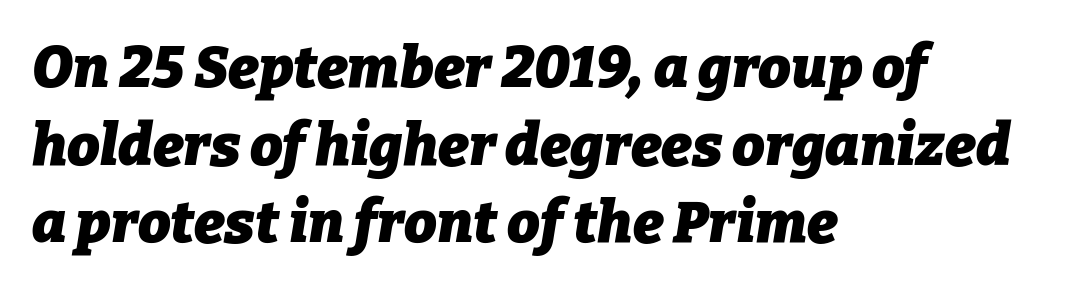
Lines of text with bare space underneath. What's the leading like? Ordinary, nothing unusual. Emphasis-style slanted type is in use. Which margin do the lines hug? The left one — the right edge is uneven.
